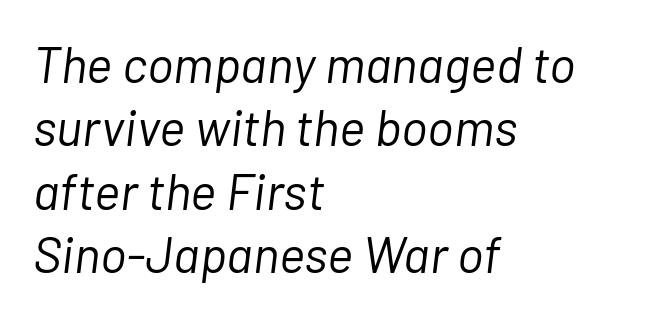
Q: Is the text bold? A: No.
Q: Is the text italic (slanted)? A: Yes, it leans right by about 7 degrees.
Q: Is the text underlined? A: No.
Q: How is the paragraph aligned? A: Left-aligned.
Q: Is the spacing between letters normal or unusually wide? A: Normal.
Q: Is the spacing between lines tight, normal or loose? A: Normal.
Q: Width (condensed, normal, or wide)? A: Normal.
Q: Stroke contrast? A: Low.
Q: x-height? A: Medium.
Q: Monospaced? A: No.
